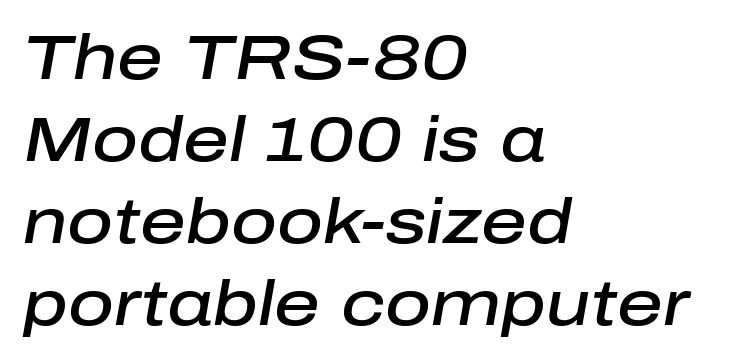
{"italic": "yes", "lean": "right", "slant_degrees": 10, "bold": "semi", "weight": "semibold", "width": "normal", "stroke_contrast": "low", "x_height": "medium", "monospaced": "no", "underline": "no", "align": "left", "line_spacing": "normal", "line_spacing_ratio": 1.3, "letter_spacing": "normal", "letter_spacing_em": 0.0, "glyph_px": 63}
